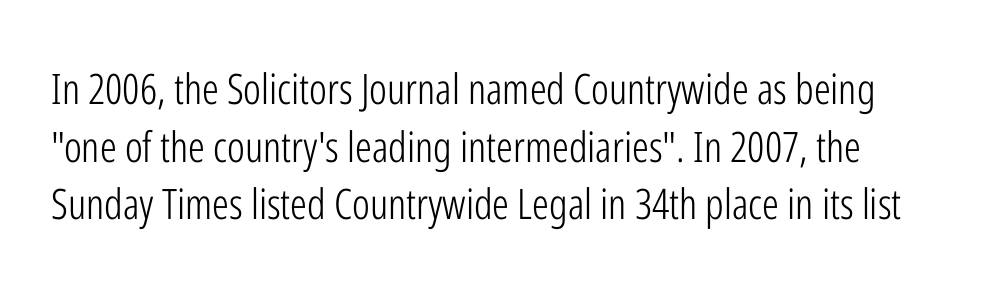
{"serif": "no", "italic": "no", "bold": "no", "weight": "light", "width": "condensed", "stroke_contrast": "low", "x_height": "medium", "monospaced": "no", "underline": "no", "line_spacing": "normal", "line_spacing_ratio": 1.37, "letter_spacing": "normal", "letter_spacing_em": 0.0, "glyph_px": 42}
